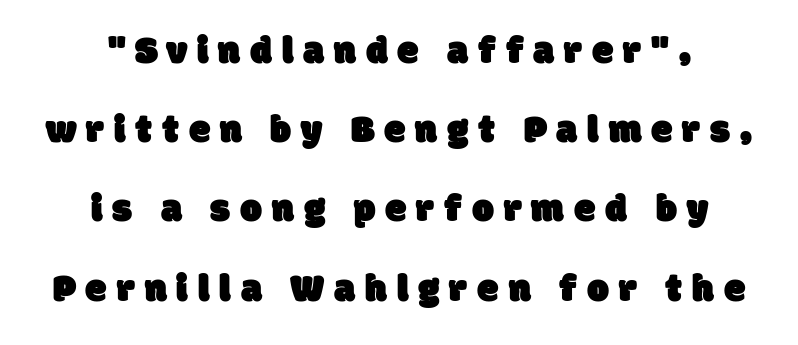
{"serif": "no", "width": "normal", "stroke_contrast": "low", "x_height": "large", "monospaced": "no", "underline": "no", "align": "center", "line_spacing": "loose", "line_spacing_ratio": 2.03, "letter_spacing": "wide", "letter_spacing_em": 0.25, "glyph_px": 39}
